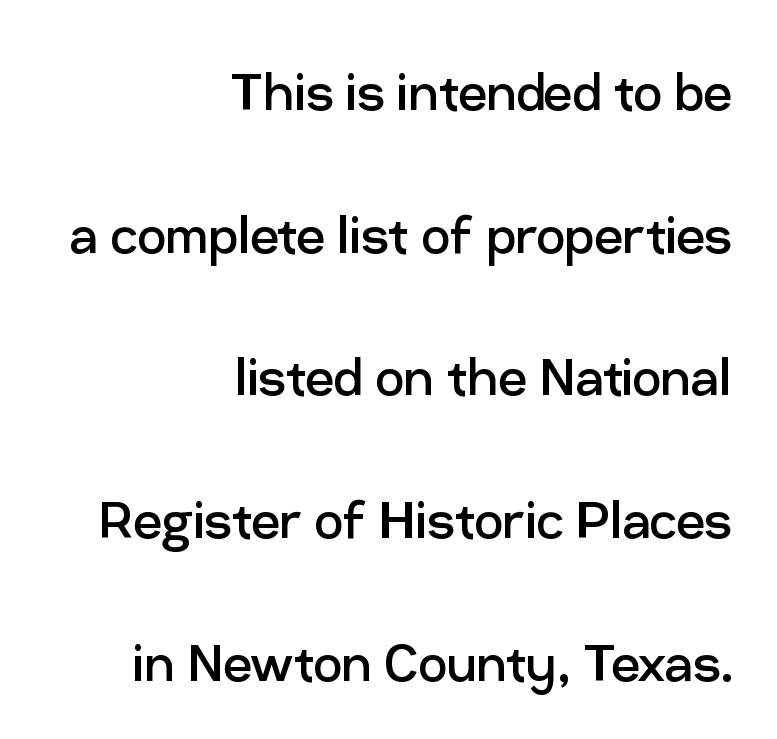
The image shows 64 px regular-weight sans-serif type, upright; set right-aligned, loose line spacing (2.23x), normal letter spacing, not underlined; low stroke contrast and a medium x-height.
